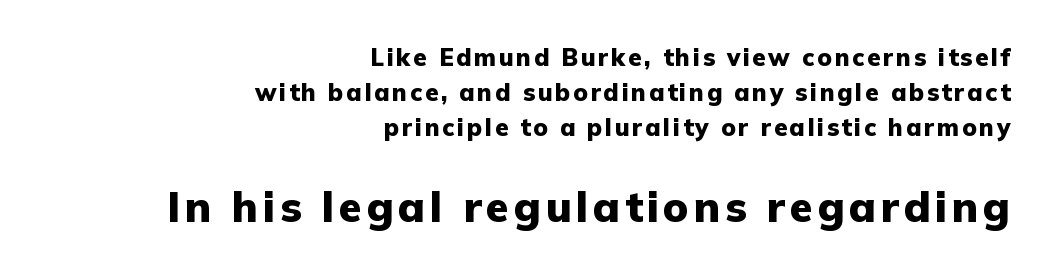
Q: Is the text bold? A: Yes.
Q: Is the text italic (slanted)? A: No, it is upright.
Q: Is the typeface a serif or a sans-serif typeface? A: Sans-serif.
Q: Is the text underlined? A: No.
Q: How is the paragraph aligned? A: Right-aligned.
Q: Is the spacing between lines tight, normal or loose? A: Normal.
Q: Which block of text is set in a larger size, the first (top) or the second (bottom)? A: The second (bottom) one.
Q: Width (condensed, normal, or wide)? A: Normal.
Q: Stroke contrast? A: Low.
Q: x-height? A: Medium.
Q: Monospaced? A: No.
